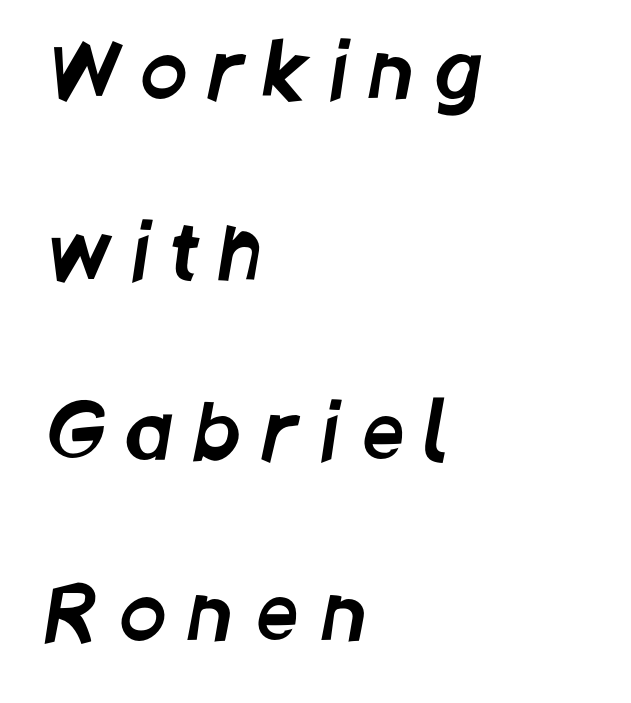
The image shows 75 px condensed sans-serif type; set left-aligned, loose line spacing (2.41x), unusually wide letter spacing (+0.3 em), not underlined; low stroke contrast and a large x-height.
